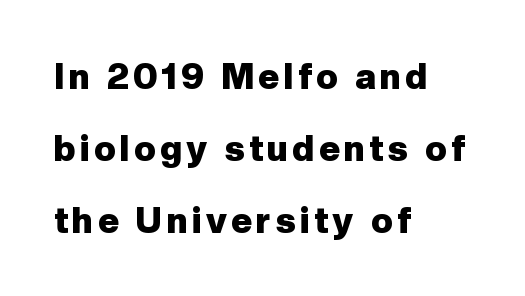
Q: Is the text bold? A: Yes.
Q: Is the text italic (slanted)? A: No, it is upright.
Q: Is the typeface a serif or a sans-serif typeface? A: Sans-serif.
Q: Is the text underlined? A: No.
Q: How is the paragraph aligned? A: Left-aligned.
Q: Is the spacing between lines tight, normal or loose? A: Loose.
Q: Width (condensed, normal, or wide)? A: Normal.
Q: Stroke contrast? A: Low.
Q: x-height? A: Medium.
Q: Monospaced? A: No.
